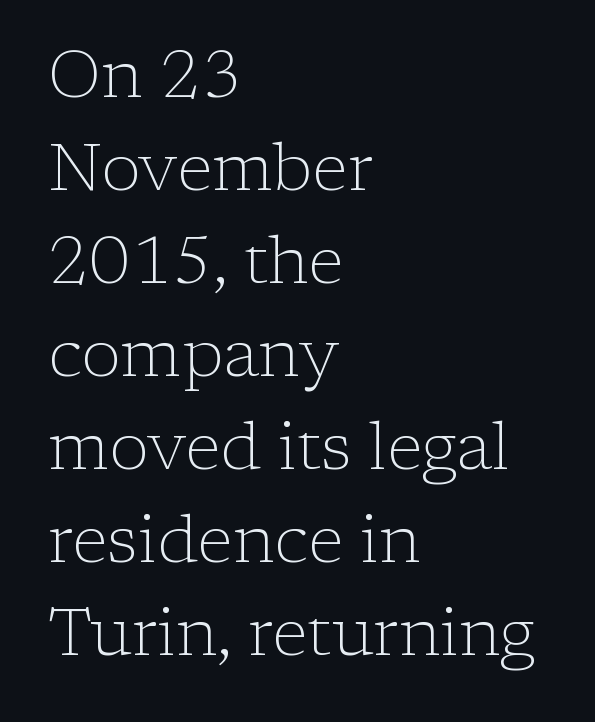
The axis of the letterforms is exactly vertical. Letter spacing: default. Summary of weight: not heavy and not bold. Descenders hang freely into open space. The typesetter chose a ragged-right arrangement here. The letters advance in unequal steps, a hallmark of proportional type.
